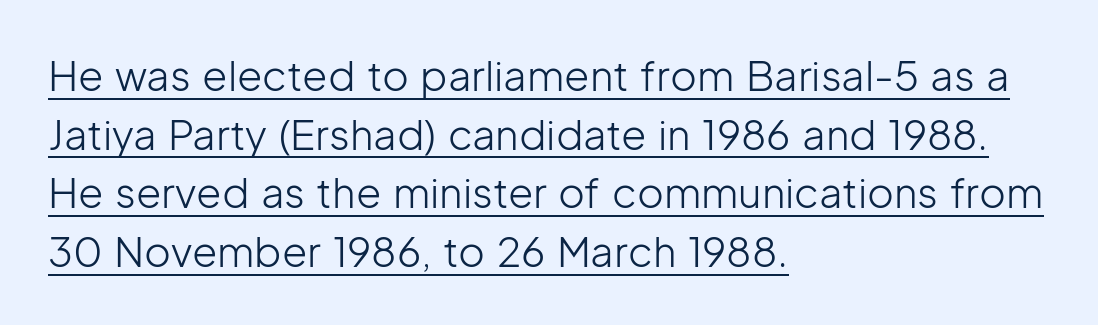
Unlike italic type, these characters show no tilt at all. Think of a printed novel: that variable character pitch is what you see here. In terms of letterspacing, this is plain default setting. Horizontal alignment here is leftward, the default for most running prose.
